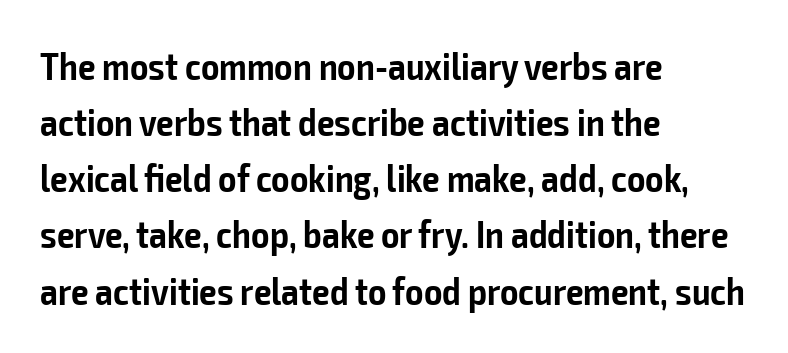
{"serif": "no", "italic": "no", "bold": "semi", "weight": "semibold", "width": "condensed", "stroke_contrast": "low", "x_height": "medium", "monospaced": "no", "underline": "no", "align": "left", "line_spacing": "normal", "line_spacing_ratio": 1.44, "letter_spacing": "normal", "letter_spacing_em": 0.0, "glyph_px": 39}
